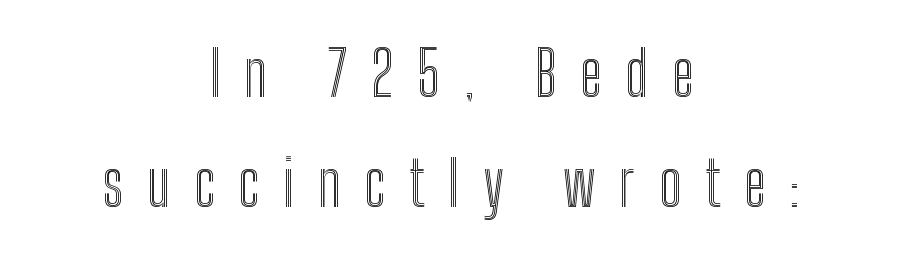
The letters advance in unequal steps, a hallmark of proportional type. Centered paragraph, ragged on both sides. The rendering inserts visible extra space after every character. Descender tails drop into unmarked territory. Ascenders rise straight up at ninety degrees.
